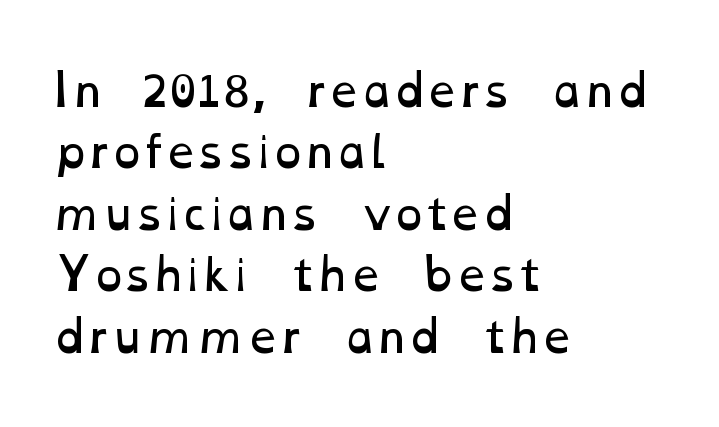
{"bold": "no", "weight": "regular", "width": "wide", "stroke_contrast": "low", "x_height": "medium", "monospaced": "no", "underline": "no", "align": "left", "line_spacing": "normal", "line_spacing_ratio": 1.43, "letter_spacing": "normal", "letter_spacing_em": 0.0, "glyph_px": 43}
